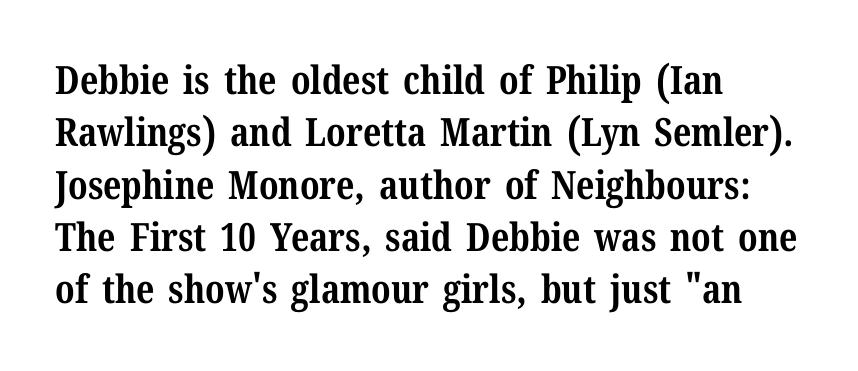
The image shows 39 px bold serif type, upright; set left-aligned, normal line spacing (1.34x), normal letter spacing, not underlined; medium stroke contrast and a medium x-height.
